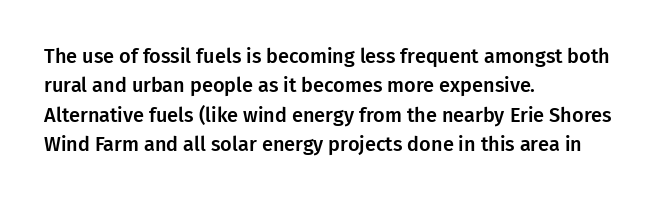
The image shows 20 px text type, upright; set left-aligned, normal line spacing (1.47x), normal letter spacing, not underlined.
